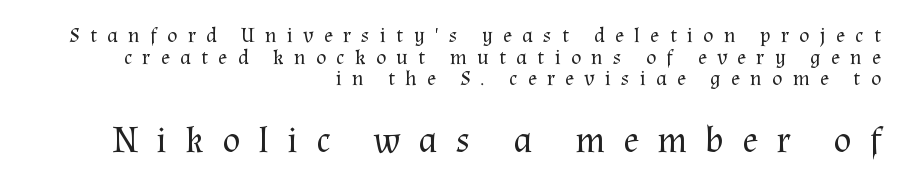
The image shows 37 px regular-weight type, upright; set right-aligned, tight line spacing (1.03x), unusually wide letter spacing (+0.49 em), not underlined; the second (bottom) block is 1.76x larger; medium stroke contrast and a medium x-height.
